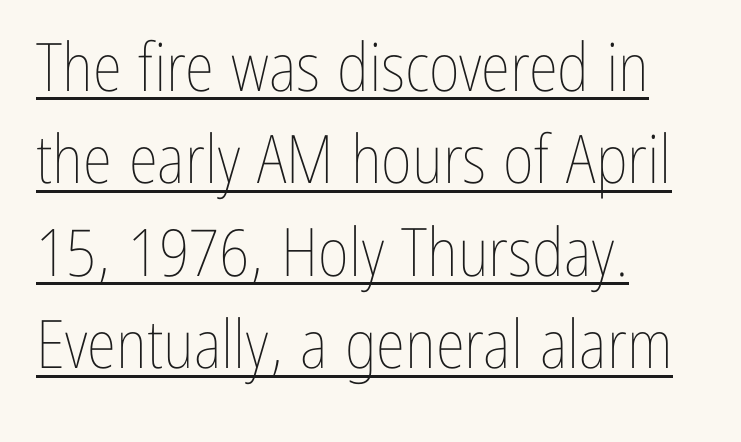
{"italic": "no", "bold": "no", "weight": "thin", "width": "condensed", "stroke_contrast": "low", "x_height": "medium", "monospaced": "no", "underline": "yes", "align": "left", "line_spacing": "normal", "line_spacing_ratio": 1.38, "letter_spacing": "normal", "letter_spacing_em": 0.0, "glyph_px": 67}
